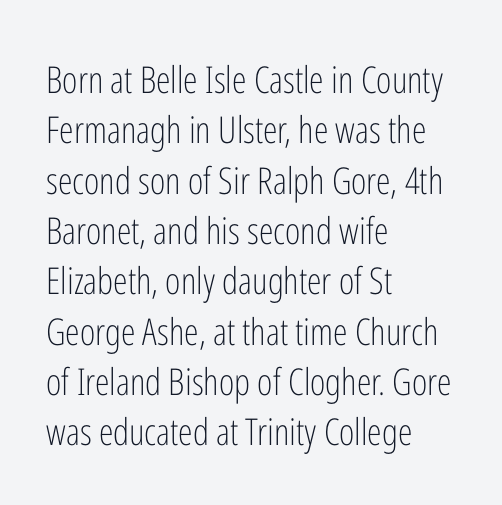
The image shows 37 px light, condensed sans-serif type, upright; set left-aligned, normal line spacing (1.36x), normal letter spacing, not underlined; low stroke contrast and a medium x-height.
